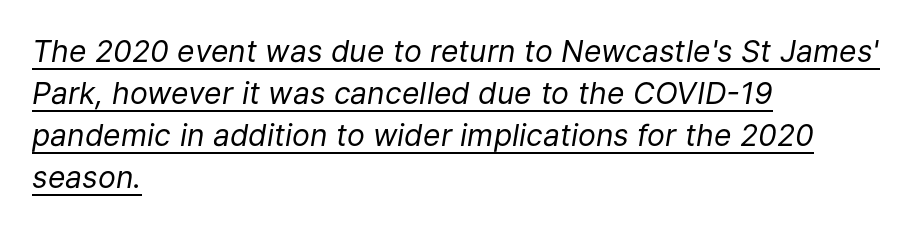
Q: Is the text bold? A: No.
Q: Is the text italic (slanted)? A: Yes, it leans right by about 9 degrees.
Q: Is the text underlined? A: Yes.
Q: How is the paragraph aligned? A: Left-aligned.
Q: Is the spacing between letters normal or unusually wide? A: Normal.
Q: Is the spacing between lines tight, normal or loose? A: Normal.
Q: Width (condensed, normal, or wide)? A: Normal.
Q: Stroke contrast? A: Low.
Q: x-height? A: Medium.
Q: Monospaced? A: No.
